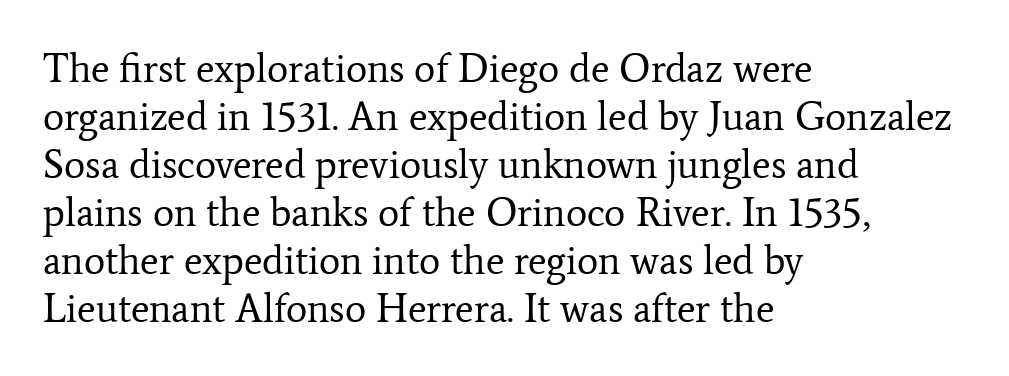
The image shows 40 px regular-weight serif type, upright; set left-aligned, line spacing 1.2x, normal letter spacing, not underlined; low stroke contrast and a medium x-height.
